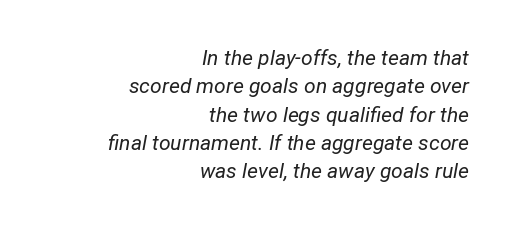
Is the block centered? No — it sits flush against the right margin. Style check: oblique. The words here are not underlined. The tracking reads as untouched default to a designer's eye. This sample keeps an unexceptional amount of space between lines. This is not heavy type; no bold has been used.
